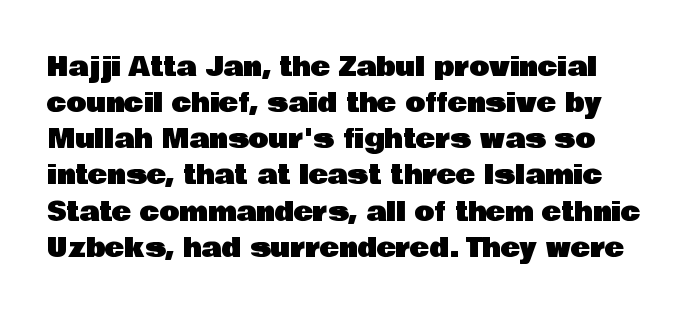
{"italic": "no", "underline": "no", "line_spacing": "normal", "line_spacing_ratio": 1.39, "letter_spacing": "normal", "letter_spacing_em": 0.0, "glyph_px": 26}
